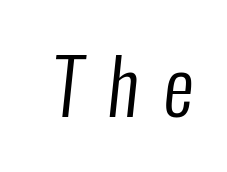
{"serif": "no", "bold": "no", "weight": "regular", "width": "condensed", "stroke_contrast": "low", "x_height": "medium", "monospaced": "no", "underline": "no", "letter_spacing": "wide", "letter_spacing_em": 0.33, "glyph_px": 76}
